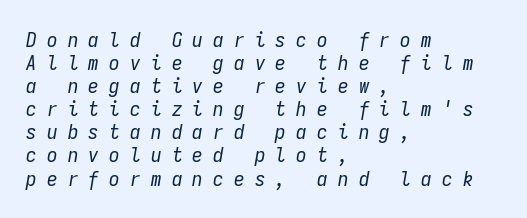
Q: Is the text bold? A: No.
Q: Is the text italic (slanted)? A: Yes, it leans right by about 9 degrees.
Q: Is the text underlined? A: No.
Q: How is the paragraph aligned? A: Left-aligned.
Q: Is the spacing between letters normal or unusually wide? A: Unusually wide.
Q: Is the spacing between lines tight, normal or loose? A: Tight.
